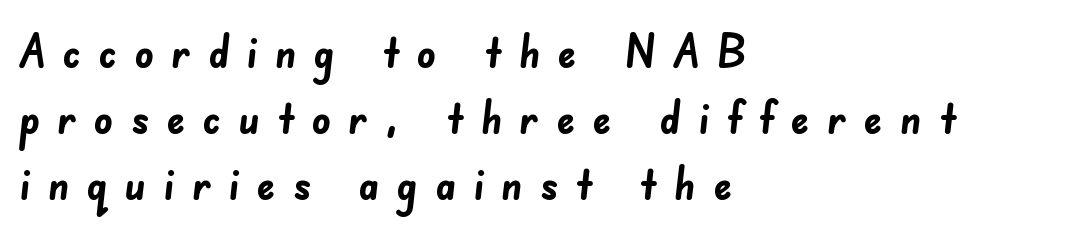
Q: Is the text bold? A: Yes.
Q: Is the typeface a serif or a sans-serif typeface? A: Sans-serif.
Q: Is the text underlined? A: No.
Q: How is the paragraph aligned? A: Left-aligned.
Q: Is the spacing between letters normal or unusually wide? A: Unusually wide.
Q: Is the spacing between lines tight, normal or loose? A: Normal.
Q: Width (condensed, normal, or wide)? A: Normal.
Q: Stroke contrast? A: Low.
Q: x-height? A: Small.
Q: Monospaced? A: No.
